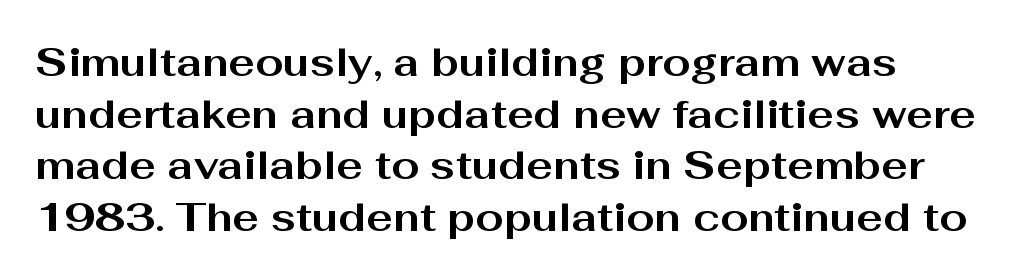
Q: Is the text bold? A: Yes.
Q: Is the text italic (slanted)? A: No, it is upright.
Q: Is the typeface a serif or a sans-serif typeface? A: Sans-serif.
Q: Is the text underlined? A: No.
Q: Is the spacing between letters normal or unusually wide? A: Normal.
Q: Is the spacing between lines tight, normal or loose? A: Normal.
Q: Width (condensed, normal, or wide)? A: Wide.
Q: Stroke contrast? A: Medium.
Q: x-height? A: Medium.
Q: Monospaced? A: No.
